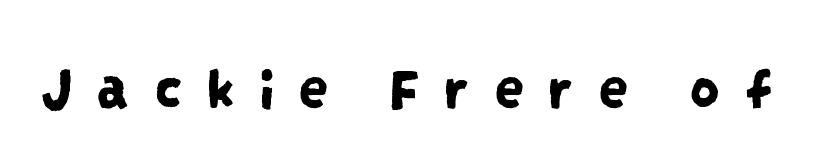
Q: Is the typeface a serif or a sans-serif typeface? A: Sans-serif.
Q: Is the text underlined? A: No.
Q: Is the spacing between letters normal or unusually wide? A: Unusually wide.
Q: Width (condensed, normal, or wide)? A: Condensed.
Q: Stroke contrast? A: Low.
Q: x-height? A: Large.
Q: Monospaced? A: No.
